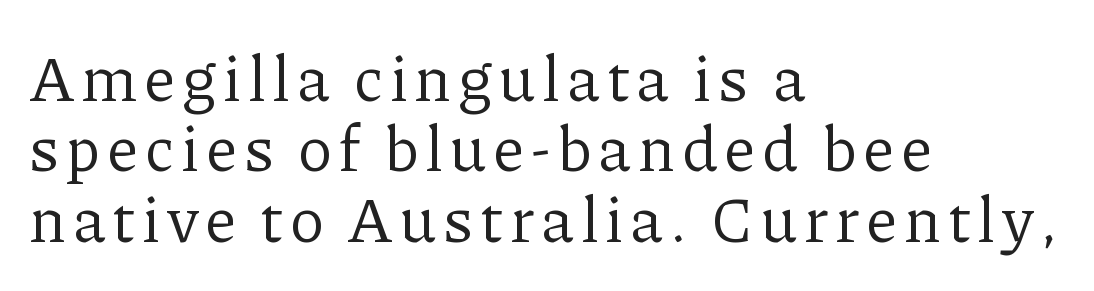
The image shows 64 px regular-weight serif type, upright; set left-aligned, tight line spacing (1.1x), not underlined; low stroke contrast and a medium x-height.
